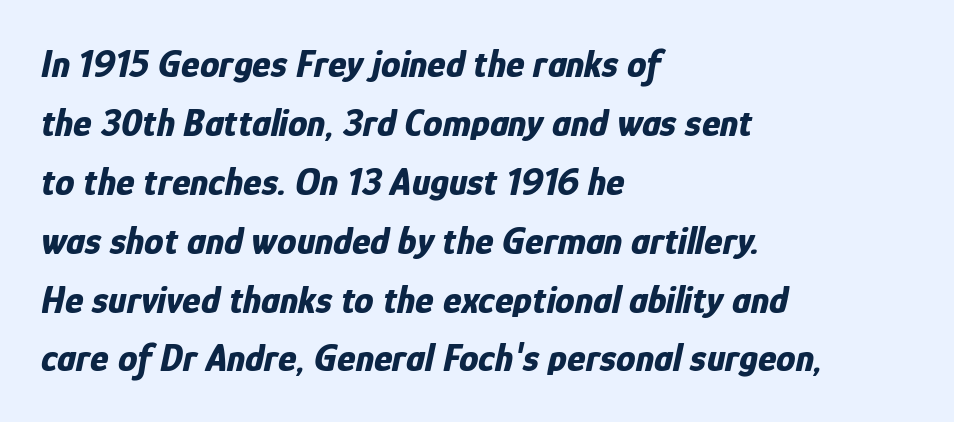
Q: Is the text bold? A: Yes.
Q: Is the text italic (slanted)? A: Yes, it leans right by about 12 degrees.
Q: Is the text underlined? A: No.
Q: How is the paragraph aligned? A: Left-aligned.
Q: Is the spacing between letters normal or unusually wide? A: Normal.
Q: Is the spacing between lines tight, normal or loose? A: Normal.
Q: Width (condensed, normal, or wide)? A: Condensed.
Q: Stroke contrast? A: Low.
Q: x-height? A: Medium.
Q: Monospaced? A: No.
